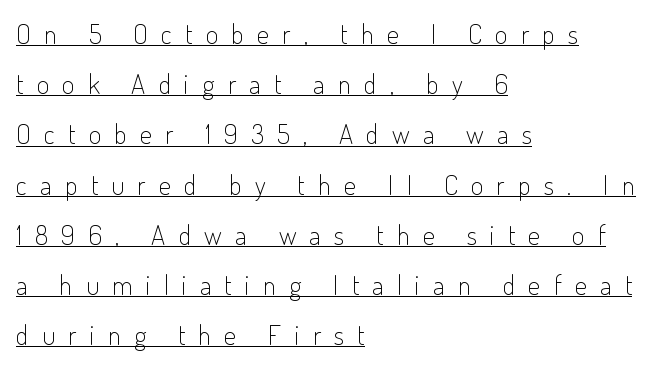
{"italic": "no", "bold": "no", "underline": "yes", "align": "left", "line_spacing_ratio": 1.86, "letter_spacing": "wide", "letter_spacing_em": 0.49, "glyph_px": 27}
